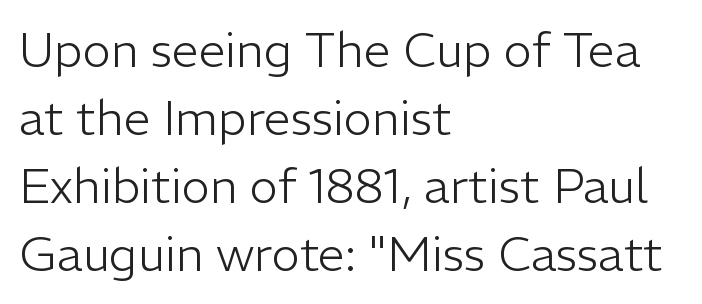
Q: Is the text bold? A: No.
Q: Is the text italic (slanted)? A: No, it is upright.
Q: Is the typeface a serif or a sans-serif typeface? A: Sans-serif.
Q: Is the text underlined? A: No.
Q: How is the paragraph aligned? A: Left-aligned.
Q: Is the spacing between letters normal or unusually wide? A: Normal.
Q: Is the spacing between lines tight, normal or loose? A: Normal.
Q: Width (condensed, normal, or wide)? A: Normal.
Q: Stroke contrast? A: Low.
Q: x-height? A: Medium.
Q: Monospaced? A: No.
